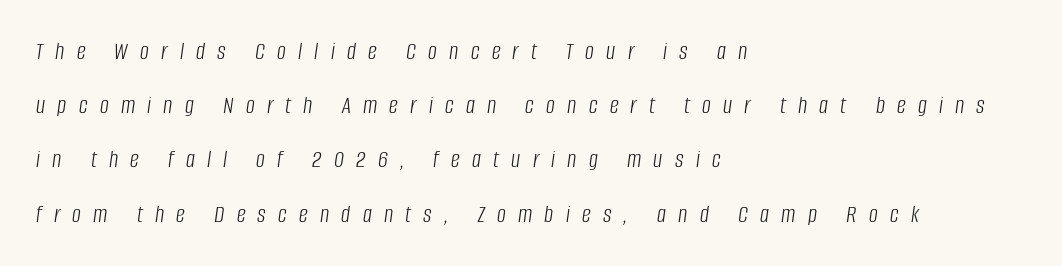
Q: Is the text bold? A: No.
Q: Is the text italic (slanted)? A: Yes, it leans right by about 8 degrees.
Q: Is the text underlined? A: No.
Q: How is the paragraph aligned? A: Left-aligned.
Q: Is the spacing between letters normal or unusually wide? A: Unusually wide.
Q: Is the spacing between lines tight, normal or loose? A: Loose.
